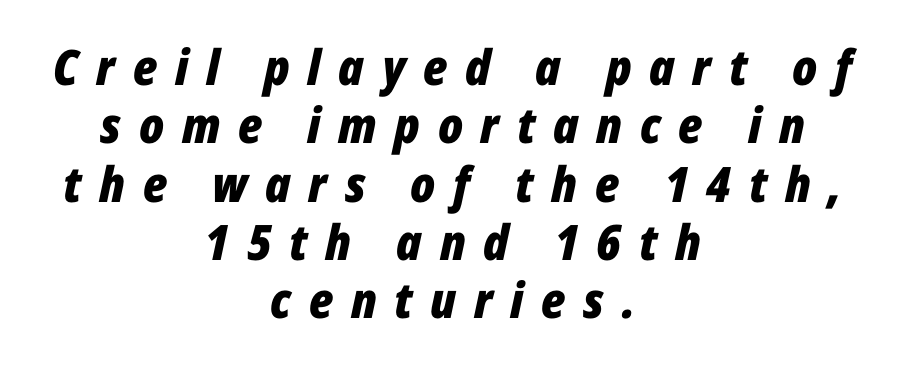
Layout note: lines centered. Is the type bold? Yes — the strokes are clearly thick and heavy. Spacing verdict: proportional, widths tailored to each character. A bare baseline throughout the passage. Observe the wide spacing: letters keep a clear distance from each other. This is oblique type, the kind used for emphasis or titles.
